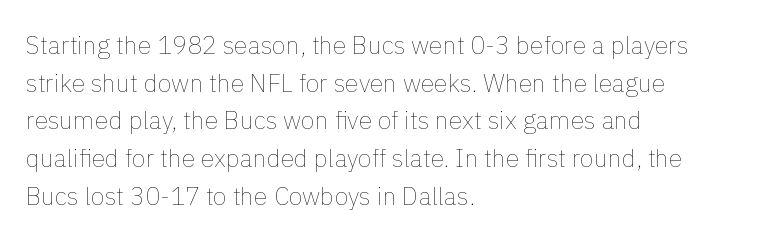
The face used here is rendered with its standard letterfit. Just letters on the line, the space beneath them empty. Caption: face not bold, strokes unweighted. Line spacing here is normal.
